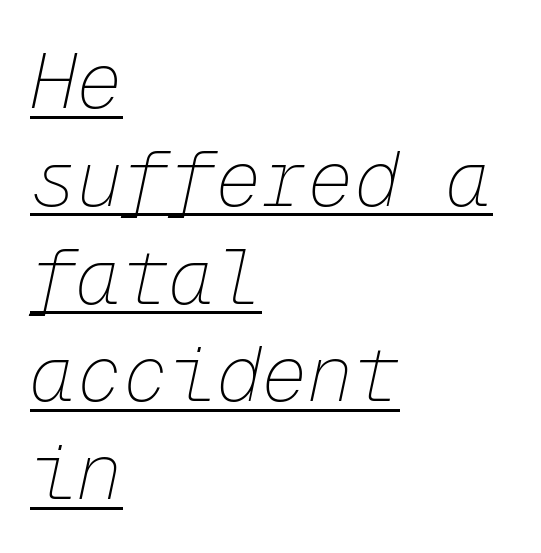
The image shows 77 px thin type, italic (leaning right), monospaced; set left-aligned, normal line spacing (1.27x), normal letter spacing, underlined; low stroke contrast and a medium x-height.
